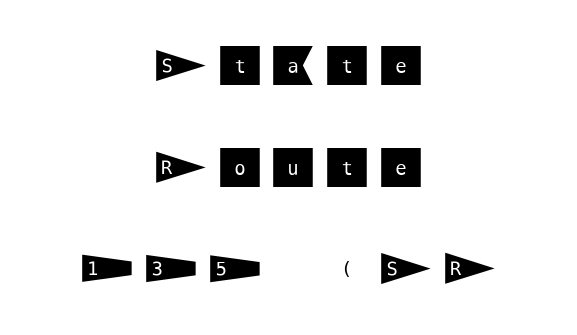
Q: Is the text italic (slanted)? A: No, it is upright.
Q: Is the typeface a serif or a sans-serif typeface? A: Sans-serif.
Q: Is the text underlined? A: No.
Q: How is the paragraph aligned? A: Centered.
Q: Is the spacing between letters normal or unusually wide? A: Unusually wide.
Q: Is the spacing between lines tight, normal or loose? A: Loose.
Q: Width (condensed, normal, or wide)? A: Normal.
Q: Stroke contrast? A: Medium.
Q: x-height? A: Large.
